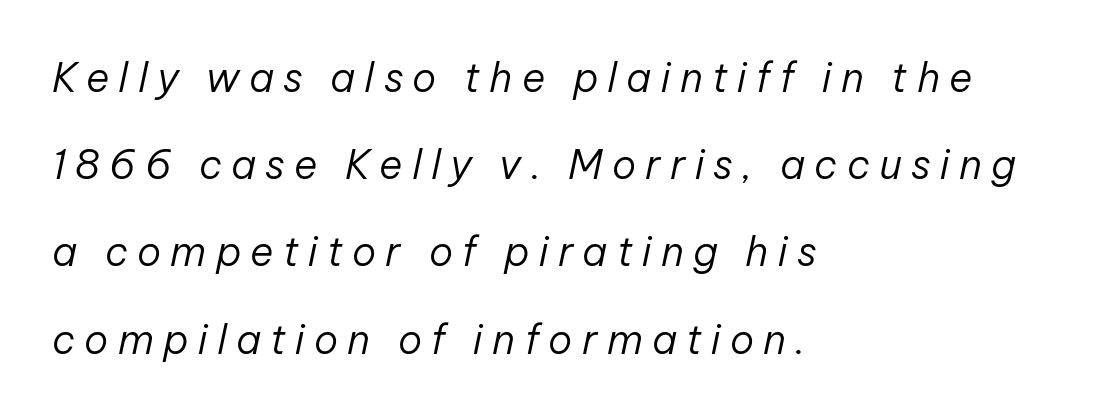
The image shows 40 px regular-weight type, italic (leaning right); set left-aligned, loose line spacing (2.18x), unusually wide letter spacing (+0.23 em), not underlined; low stroke contrast and a medium x-height.
